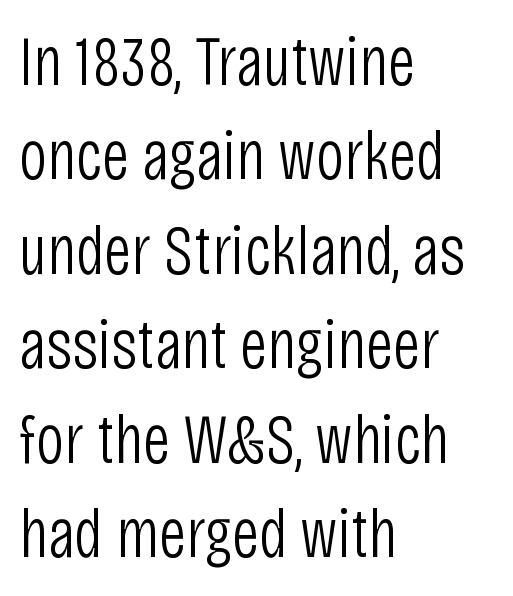
Q: Is the text bold? A: No.
Q: Is the text italic (slanted)? A: No, it is upright.
Q: Is the typeface a serif or a sans-serif typeface? A: Sans-serif.
Q: Is the text underlined? A: No.
Q: How is the paragraph aligned? A: Left-aligned.
Q: Is the spacing between letters normal or unusually wide? A: Normal.
Q: Is the spacing between lines tight, normal or loose? A: Normal.
Q: Width (condensed, normal, or wide)? A: Condensed.
Q: Stroke contrast? A: Low.
Q: x-height? A: Large.
Q: Monospaced? A: No.
